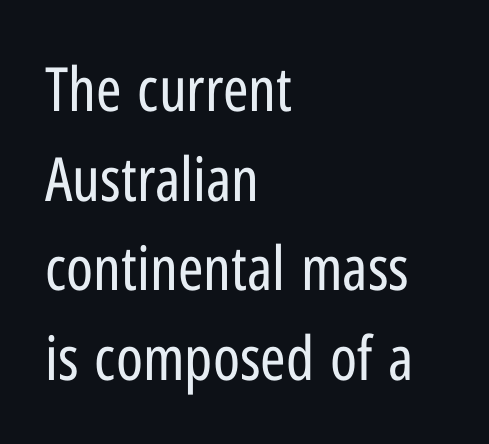
Just letters on the line, the space beneath them empty. Horizontally, the lines are justified to the leading edge only. Every character sits straight up, as roman type does. Leading: standard.
